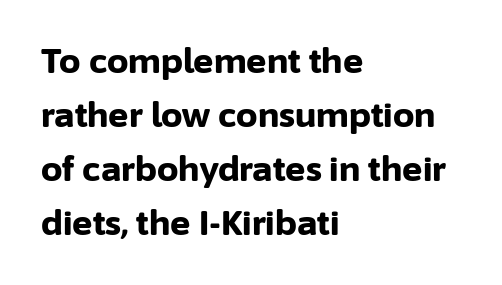
{"serif": "no", "italic": "no", "bold": "yes", "weight": "bold", "width": "normal", "stroke_contrast": "low", "x_height": "medium", "monospaced": "no", "underline": "no", "align": "left", "line_spacing": "normal", "line_spacing_ratio": 1.59, "letter_spacing": "normal", "letter_spacing_em": 0.0, "glyph_px": 34}
